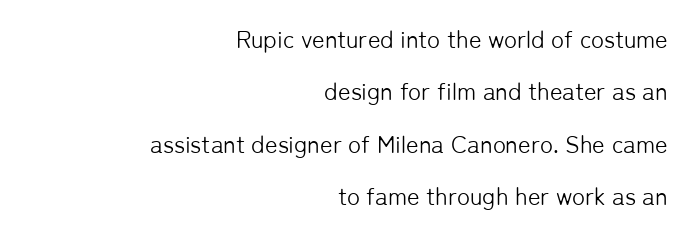
The gaps between neighbouring characters are ordinary and unremarkable. These glyphs show unthickened strokes, regular width or finer. Every stem runs plumb, perpendicular to the baseline. Students, observe: this is what heavily led, spacious text looks like.
